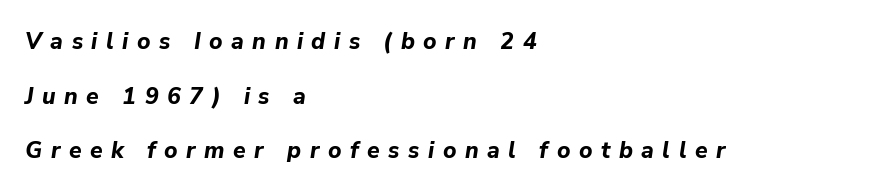
{"italic": "yes", "lean": "right", "slant_degrees": 9, "bold": "yes", "underline": "no", "align": "left", "line_spacing": "loose", "line_spacing_ratio": 2.37, "letter_spacing": "wide", "letter_spacing_em": 0.37, "glyph_px": 23}
